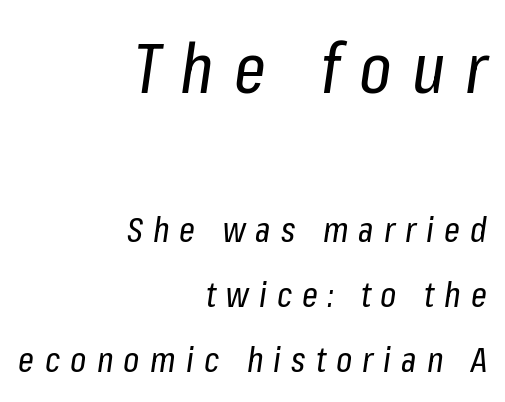
This sample has the flowing, uneven cadence of proportional lettering. Tall strokes in this sample are angled rather than plumb. The face used here appears at its bigger size in the upper chunk. Students, note that the glyphs here are deliberately spaced far apart.
